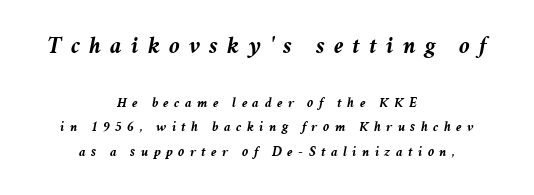
The image shows 24 px bold type, italic (leaning right); set centered, line spacing 1.74x, unusually wide letter spacing (+0.38 em), not underlined; the first (top) block is 1.71x larger.
